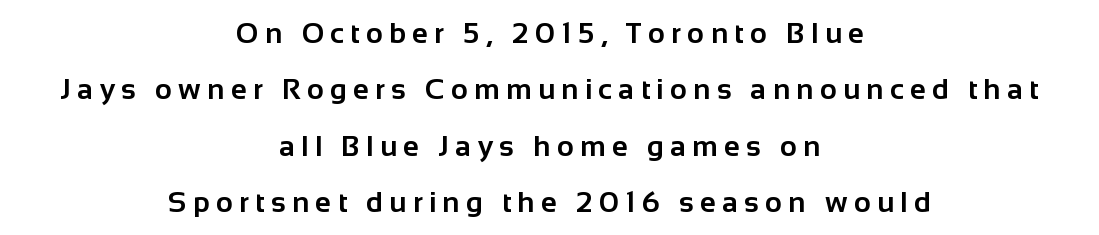
The image shows 29 px bold sans-serif type, upright; set centered, loose line spacing (1.94x), unusually wide letter spacing (+0.22 em), not underlined; low stroke contrast and a medium x-height.
